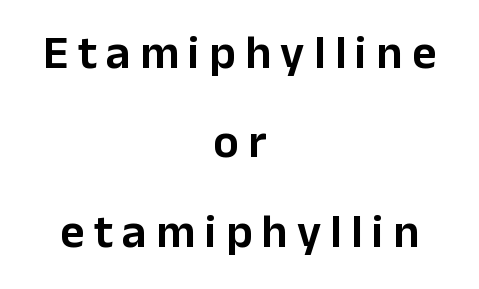
Q: Is the text italic (slanted)? A: No, it is upright.
Q: Is the typeface a serif or a sans-serif typeface? A: Sans-serif.
Q: Is the text underlined? A: No.
Q: How is the paragraph aligned? A: Centered.
Q: Is the spacing between letters normal or unusually wide? A: Unusually wide.
Q: Is the spacing between lines tight, normal or loose? A: Loose.
Q: Width (condensed, normal, or wide)? A: Normal.
Q: Stroke contrast? A: Low.
Q: x-height? A: Medium.
Q: Monospaced? A: No.
